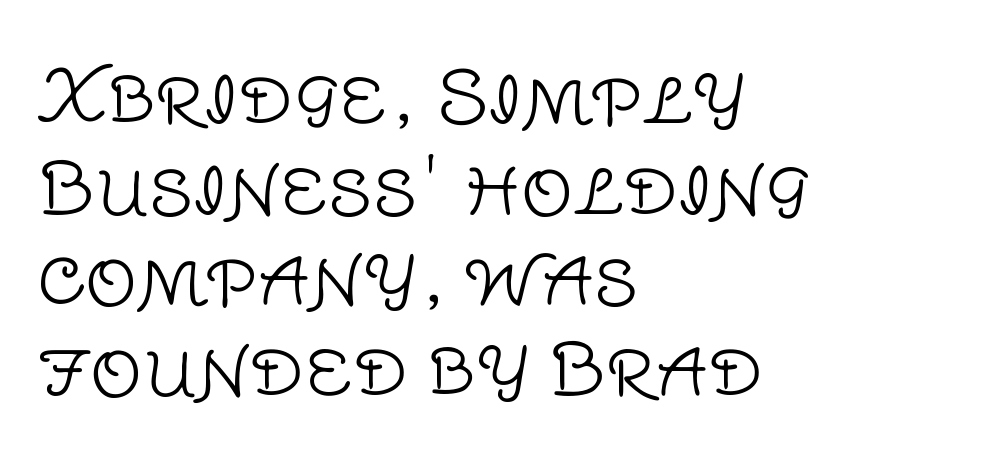
The image shows 73 px light sans-serif type; set left-aligned, line spacing 1.24x, normal letter spacing, not underlined; low stroke contrast and a large x-height.
